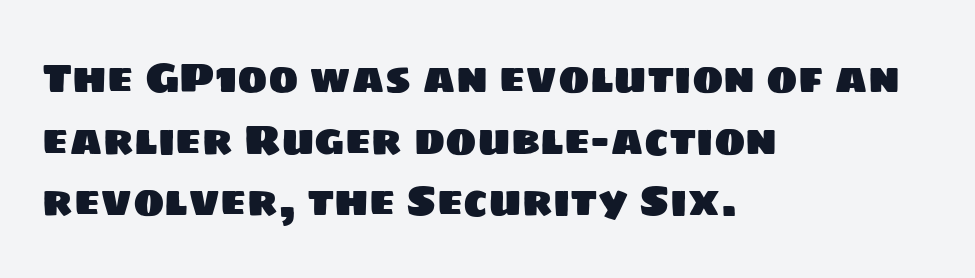
The image shows 42 px sans-serif type; set left-aligned, normal line spacing (1.47x), normal letter spacing, not underlined; low stroke contrast and a large x-height.
